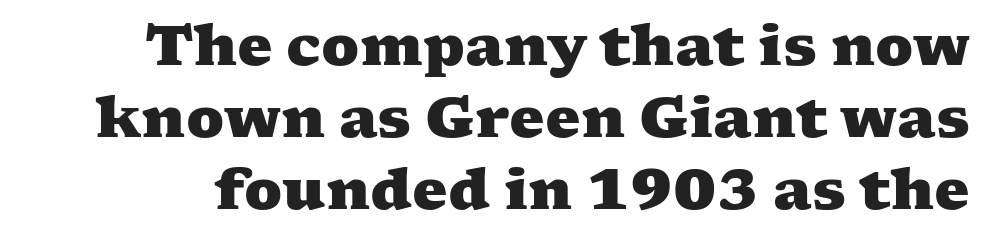
{"serif": "yes", "bold": "yes", "weight": "heavy", "width": "wide", "stroke_contrast": "medium", "x_height": "medium", "monospaced": "no", "underline": "no", "line_spacing": "normal", "line_spacing_ratio": 1.29, "letter_spacing": "normal", "letter_spacing_em": 0.0, "glyph_px": 56}
